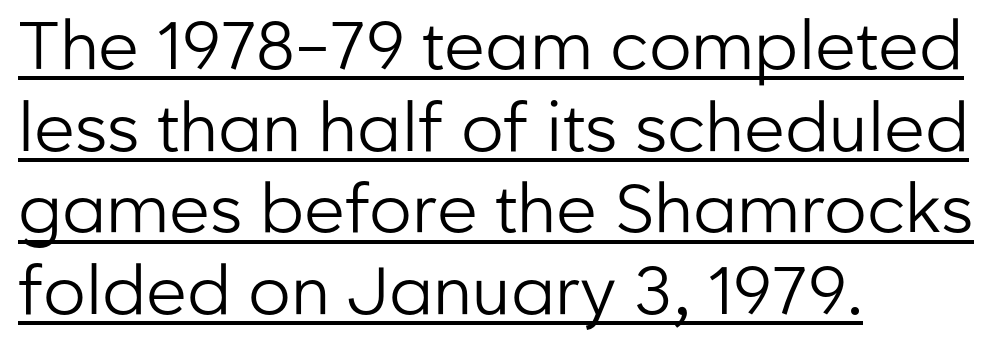
The image shows 67 px regular-weight sans-serif type, upright; set left-aligned, line spacing 1.22x, normal letter spacing, underlined; low stroke contrast and a medium x-height.
